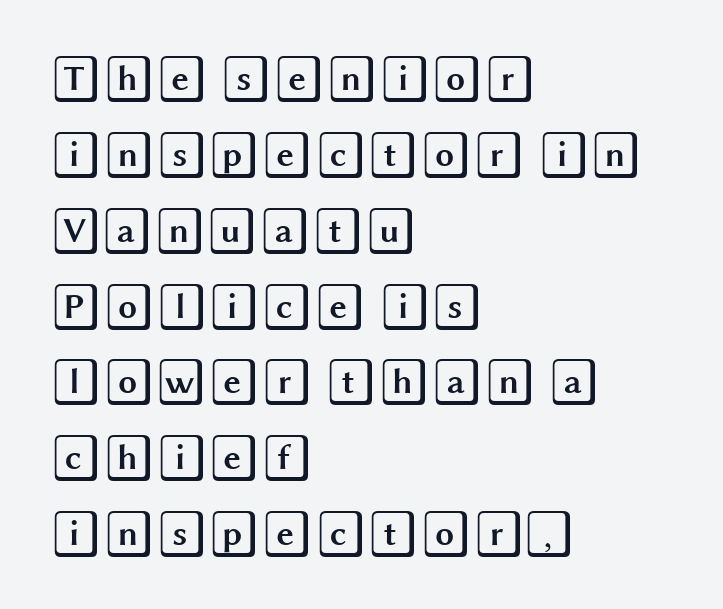
The space beneath each line is pristine and unruled. Notice how descenders clear the ascenders below comfortably — that's standard leading. Vertical strokes here are truly vertical. The letterforms sit shoulder to shoulder at normal distance. Which margin do the lines hug? The left one — the right edge is uneven.
